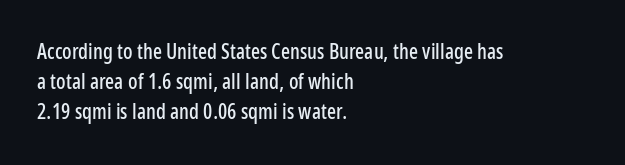
The lines sit at an ordinary, default distance from one another. In terms of posture, this sample is upright. What stands out about the letter spacing? Nothing — it is the standard amount. Leftover space on each line is placed entirely after the last word. Check the space under the baseline: it is left empty.
